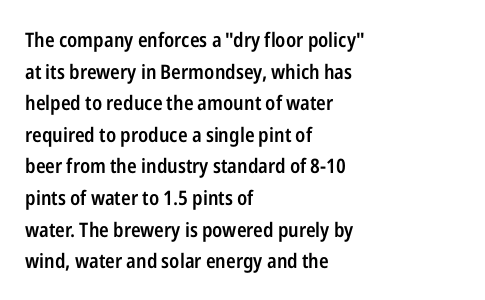
The block of text has a typical density, with ordinary space between rows. Nobody drew a line under any word here. Stroke thickness is moderately raised; the sample reads as semibold. The typography opts for an upright posture over an oblique one. Words appear dense and cohesive because spacing is normal. Where is the straight margin? On the left.
